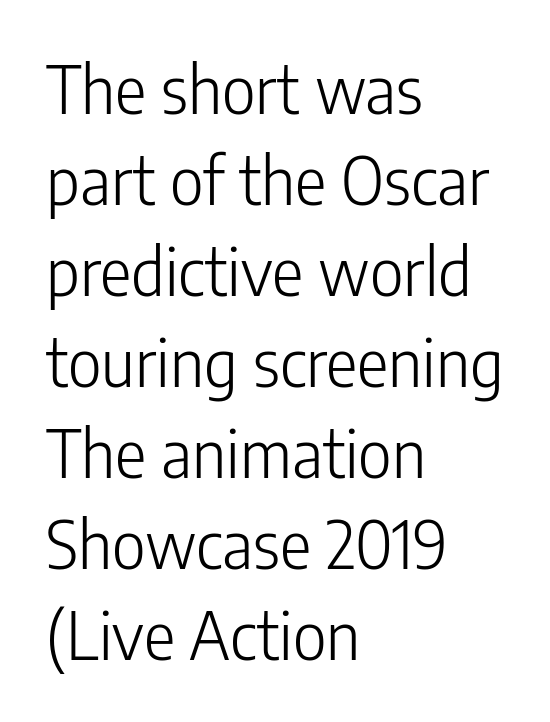
{"serif": "no", "italic": "no", "bold": "no", "weight": "light", "width": "condensed", "stroke_contrast": "low", "x_height": "medium", "monospaced": "no", "underline": "no", "align": "left", "line_spacing": "normal", "line_spacing_ratio": 1.38, "letter_spacing": "normal", "letter_spacing_em": 0.0, "glyph_px": 66}
